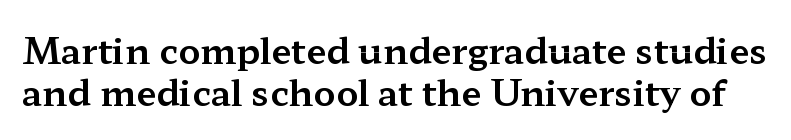
{"serif": "yes", "italic": "no", "width": "wide", "stroke_contrast": "medium", "x_height": "medium", "monospaced": "no", "underline": "no", "line_spacing_ratio": 1.17, "letter_spacing": "normal", "letter_spacing_em": 0.0, "glyph_px": 36}
